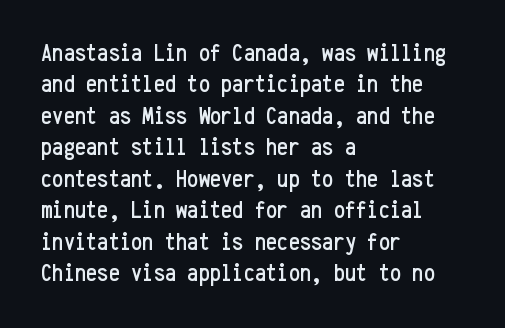
The space directly below the letters is spotless. Whoever set this chose a conventional vertical rhythm. The typesetter chose a ragged-right arrangement here. Posture: straight, roman, zero tilt. Standard letterfit; no display-style spreading of the glyphs.
